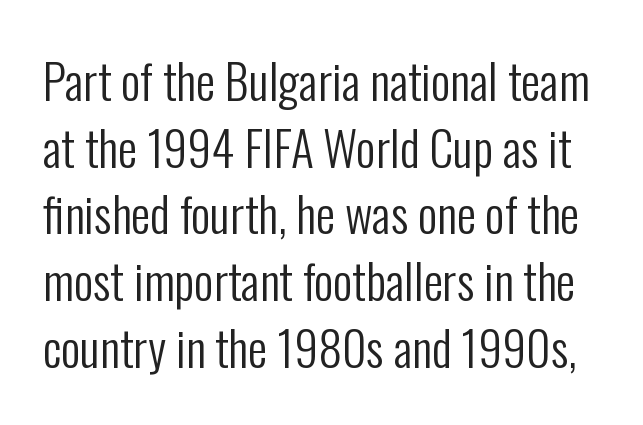
Q: Is the text bold? A: No.
Q: Is the text italic (slanted)? A: No, it is upright.
Q: Is the typeface a serif or a sans-serif typeface? A: Sans-serif.
Q: Is the text underlined? A: No.
Q: Is the spacing between letters normal or unusually wide? A: Normal.
Q: Is the spacing between lines tight, normal or loose? A: Normal.
Q: Width (condensed, normal, or wide)? A: Condensed.
Q: Stroke contrast? A: Low.
Q: x-height? A: Medium.
Q: Monospaced? A: No.
